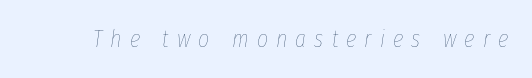
The image shows 24 px text type, italic (leaning right); set unusually wide letter spacing (+0.34 em), not underlined.
